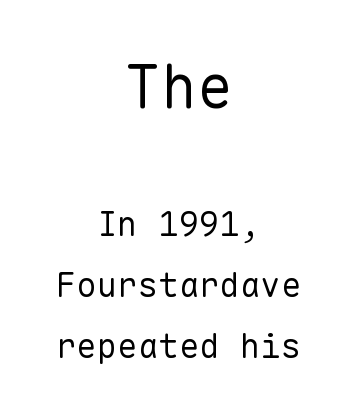
Q: Is the text bold? A: No.
Q: Is the text italic (slanted)? A: No, it is upright.
Q: Is the typeface a serif or a sans-serif typeface? A: Sans-serif.
Q: Is the text underlined? A: No.
Q: How is the paragraph aligned? A: Centered.
Q: Is the spacing between letters normal or unusually wide? A: Normal.
Q: Which block of text is set in a larger size, the first (top) or the second (bottom)? A: The first (top) one.
Q: Width (condensed, normal, or wide)? A: Normal.
Q: Stroke contrast? A: Low.
Q: x-height? A: Medium.
Q: Monospaced? A: Yes.
